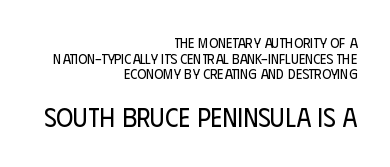
The image shows 26 px text type, upright; set right-aligned, tight line spacing (1.11x), normal letter spacing, not underlined; the second (bottom) block is 1.86x larger.
